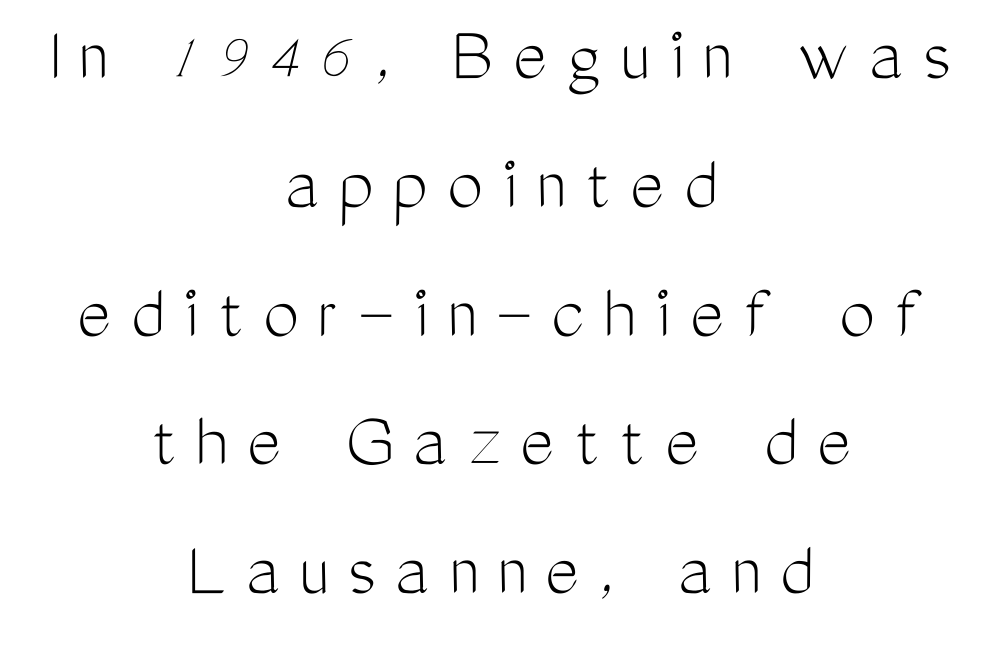
The typography opts for an upright posture over an oblique one. The horizontal fit of the characters is loose and conspicuously gappy. Grotesque or geometric, the face here clearly has no serifs. Both edges are ragged and mirror each other, which tells us the setting is centered.
